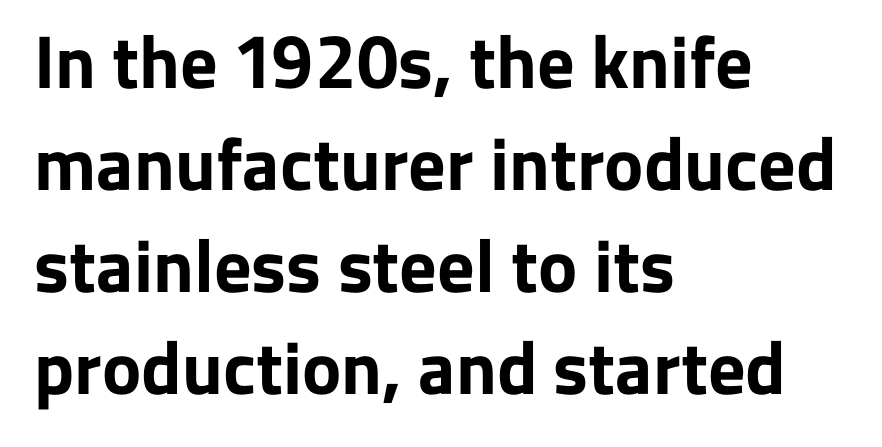
The image shows 74 px bold sans-serif type, upright; set left-aligned, normal line spacing (1.38x), normal letter spacing, not underlined; low stroke contrast and a medium x-height.
